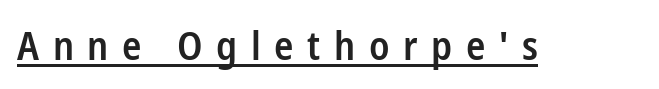
Q: Is the text bold? A: Semi-bold.
Q: Is the text italic (slanted)? A: No, it is upright.
Q: Is the typeface a serif or a sans-serif typeface? A: Sans-serif.
Q: Is the text underlined? A: Yes.
Q: Is the spacing between letters normal or unusually wide? A: Unusually wide.
Q: Width (condensed, normal, or wide)? A: Condensed.
Q: Stroke contrast? A: Low.
Q: x-height? A: Medium.
Q: Monospaced? A: No.
